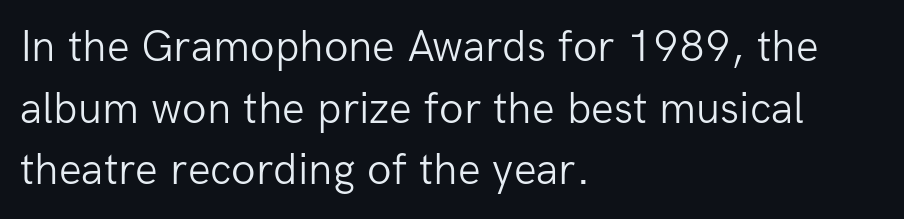
Q: Is the text bold? A: No.
Q: Is the text italic (slanted)? A: No, it is upright.
Q: Is the typeface a serif or a sans-serif typeface? A: Sans-serif.
Q: Is the text underlined? A: No.
Q: How is the paragraph aligned? A: Left-aligned.
Q: Is the spacing between letters normal or unusually wide? A: Normal.
Q: Is the spacing between lines tight, normal or loose? A: Normal.
Q: Width (condensed, normal, or wide)? A: Normal.
Q: Stroke contrast? A: Low.
Q: x-height? A: Medium.
Q: Monospaced? A: No.
